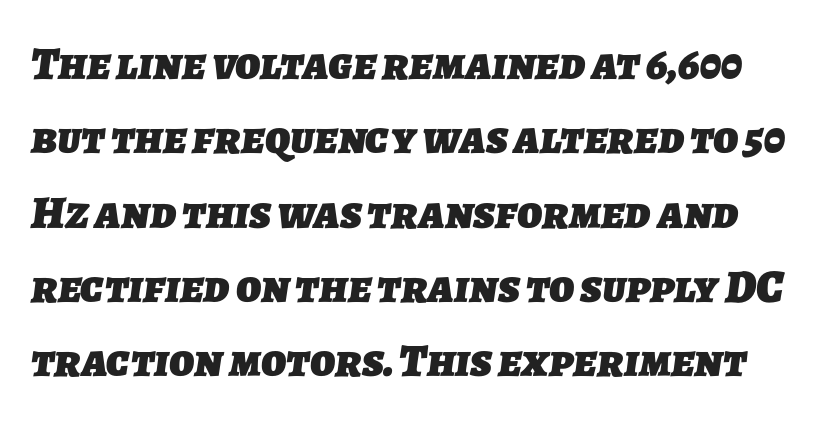
{"serif": "no", "bold": "yes", "weight": "heavy", "width": "normal", "stroke_contrast": "low", "x_height": "medium", "monospaced": "no", "underline": "no", "line_spacing": "normal", "line_spacing_ratio": 1.58, "letter_spacing": "normal", "letter_spacing_em": 0.0, "glyph_px": 47}
